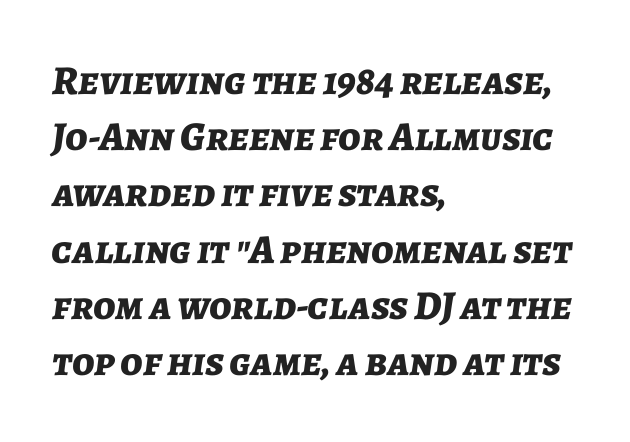
The image shows 41 px bold type, italic (leaning right); set left-aligned, normal line spacing (1.37x), normal letter spacing, not underlined; low stroke contrast and a medium x-height.
